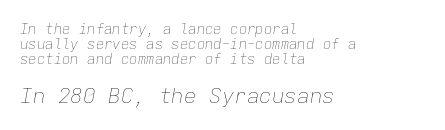
Q: Is the text bold? A: No.
Q: Is the text italic (slanted)? A: Yes, it leans right by about 9 degrees.
Q: Is the text underlined? A: No.
Q: How is the paragraph aligned? A: Left-aligned.
Q: Is the spacing between letters normal or unusually wide? A: Normal.
Q: Is the spacing between lines tight, normal or loose? A: Tight.
Q: Which block of text is set in a larger size, the first (top) or the second (bottom)? A: The second (bottom) one.
